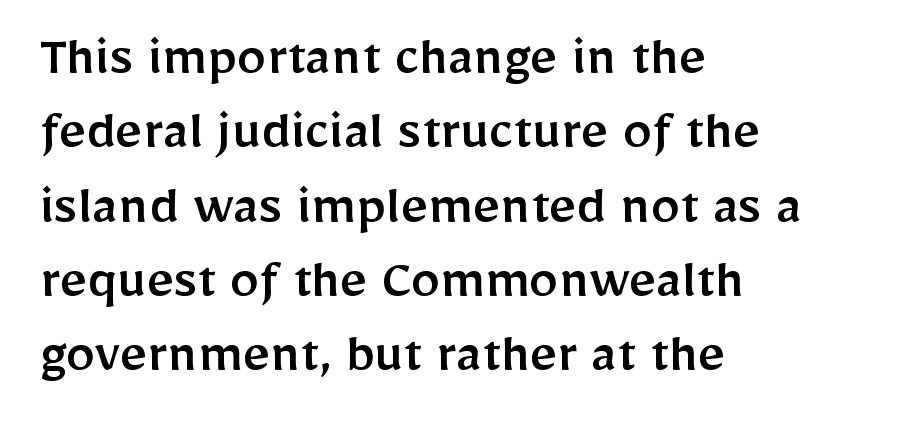
The image shows 59 px sans-serif type, upright; set left-aligned, normal line spacing (1.26x), normal letter spacing, not underlined; low stroke contrast and a medium x-height.
